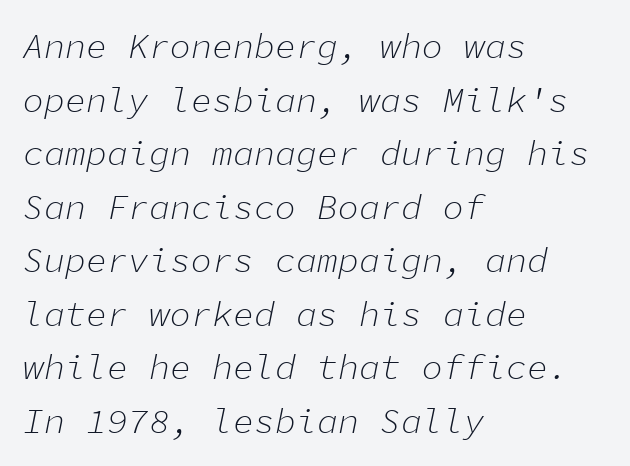
The image shows 35 px light type, italic (leaning right), monospaced; set left-aligned, normal line spacing (1.53x), normal letter spacing, not underlined; low stroke contrast and a medium x-height.
